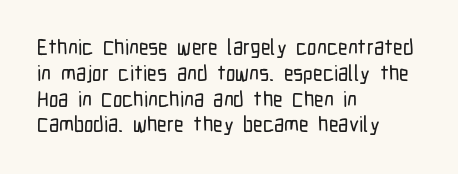
The image shows 21 px text type, upright; set left-aligned, line spacing 1.23x, normal letter spacing, not underlined.
